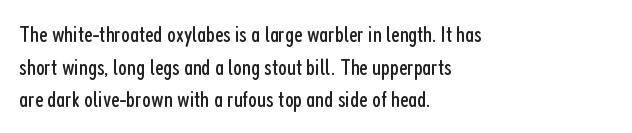
Q: Is the text bold? A: No.
Q: Is the text italic (slanted)? A: No, it is upright.
Q: Is the text underlined? A: No.
Q: How is the paragraph aligned? A: Left-aligned.
Q: Is the spacing between letters normal or unusually wide? A: Normal.
Q: Is the spacing between lines tight, normal or loose? A: Normal.
